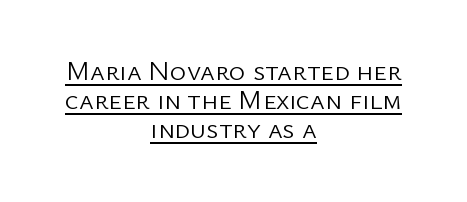
The image shows 28 px light sans-serif type, upright; set centered, tight line spacing (1.04x), normal letter spacing, underlined; low stroke contrast and a medium x-height.
